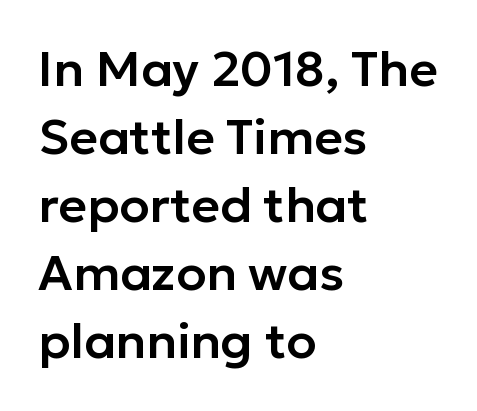
Q: Is the text italic (slanted)? A: No, it is upright.
Q: Is the typeface a serif or a sans-serif typeface? A: Sans-serif.
Q: Is the text underlined? A: No.
Q: How is the paragraph aligned? A: Left-aligned.
Q: Is the spacing between letters normal or unusually wide? A: Normal.
Q: Is the spacing between lines tight, normal or loose? A: Normal.
Q: Width (condensed, normal, or wide)? A: Normal.
Q: Stroke contrast? A: Low.
Q: x-height? A: Medium.
Q: Monospaced? A: No.
